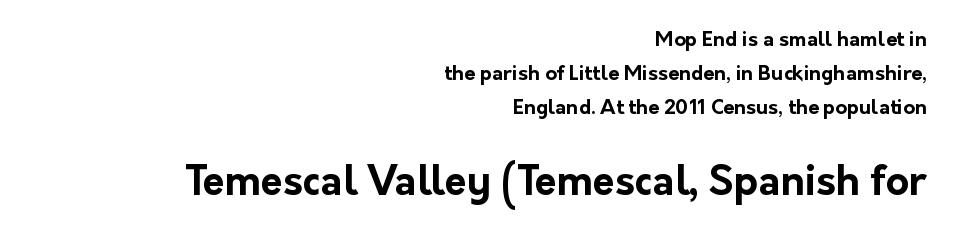
The face used here is rendered with its standard letterfit. The face used here is proportionally spaced, like ordinary book or web type. Teacher's note: observe the even right margin — that is flush-right alignment. The letters carry no serifs — their stems end cleanly without finishing strokes. Notice how the stems are strictly vertical — no italics here. In terms of weight, the rendering is a true, heavy bold.
